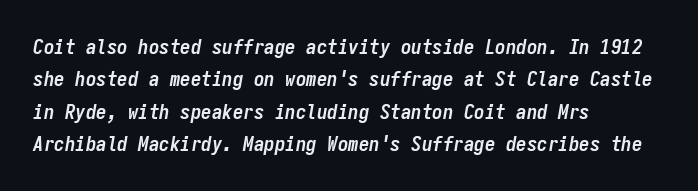
{"italic": "yes", "lean": "right", "slant_degrees": 9, "bold": "yes", "underline": "no", "align": "left", "line_spacing": "normal", "line_spacing_ratio": 1.54, "letter_spacing": "normal", "letter_spacing_em": 0.0, "glyph_px": 21}
